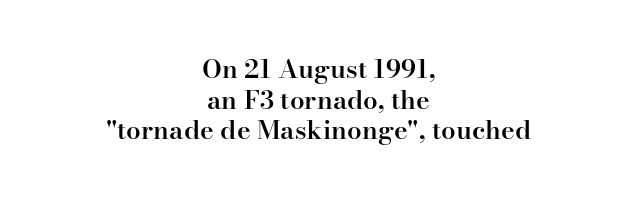
{"italic": "no", "bold": "semi", "underline": "no", "align": "center", "line_spacing_ratio": 1.18, "letter_spacing": "normal", "letter_spacing_em": 0.0, "glyph_px": 26}
